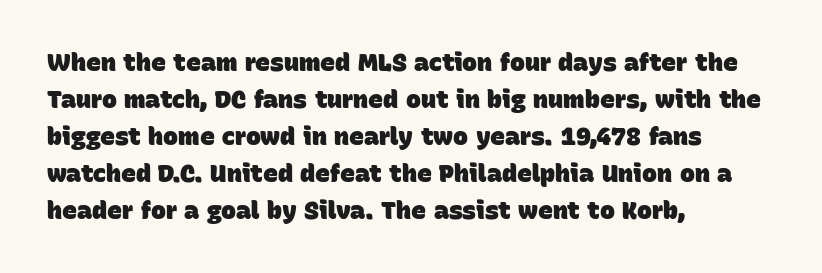
Caption: multi-line text, flush left, ragged right. The typesetting leans heavy: a genuine bold. The letterforms sit shoulder to shoulder at normal distance. The leading is moderate, giving the passage an even texture.
